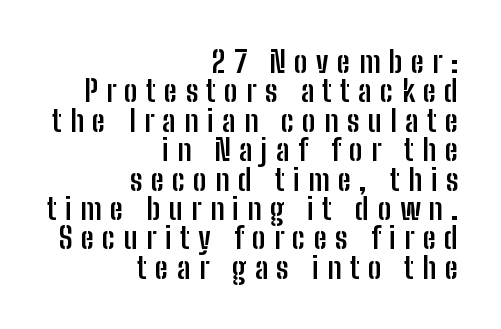
The axis of the letterforms is exactly vertical. The letters advance in unequal steps, a hallmark of proportional type. The text was rendered using a sans face with plain stroke endings. The paragraph has a hard right edge and a soft left edge. Each row of text sits above clean, open space.
